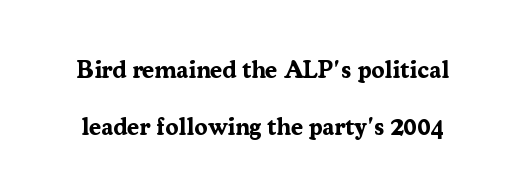
This sample trades compactness for vertical openness between lines. Tracking value appears to be zero — textbook default spacing. Plenty of ink on the page — the face is bold. Bare-footed words on every line. Posture: vertical.
